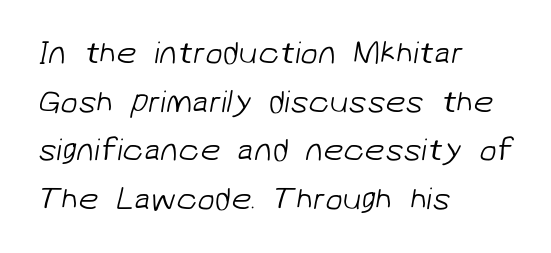
Q: Is the text bold? A: No.
Q: Is the typeface a serif or a sans-serif typeface? A: Sans-serif.
Q: Is the text underlined? A: No.
Q: How is the paragraph aligned? A: Left-aligned.
Q: Is the spacing between letters normal or unusually wide? A: Normal.
Q: Is the spacing between lines tight, normal or loose? A: Normal.
Q: Width (condensed, normal, or wide)? A: Normal.
Q: Stroke contrast? A: Low.
Q: x-height? A: Medium.
Q: Monospaced? A: No.
